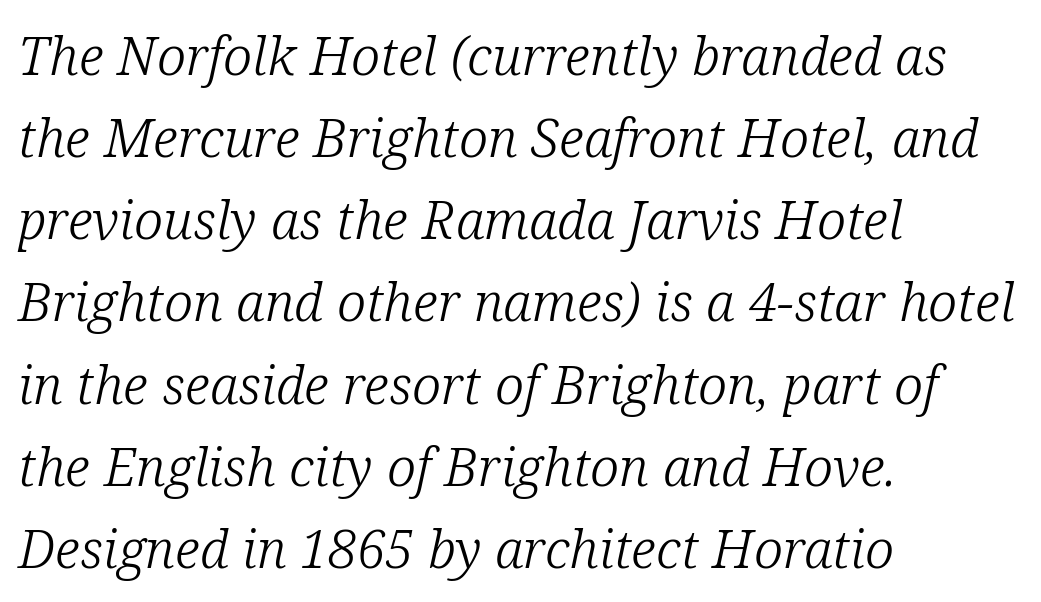
Q: Is the text bold? A: No.
Q: Is the text italic (slanted)? A: Yes, it leans right by about 12 degrees.
Q: Is the typeface a serif or a sans-serif typeface? A: Serif.
Q: Is the text underlined? A: No.
Q: How is the paragraph aligned? A: Left-aligned.
Q: Is the spacing between letters normal or unusually wide? A: Normal.
Q: Is the spacing between lines tight, normal or loose? A: Normal.
Q: Width (condensed, normal, or wide)? A: Normal.
Q: Stroke contrast? A: Low.
Q: x-height? A: Medium.
Q: Monospaced? A: No.
